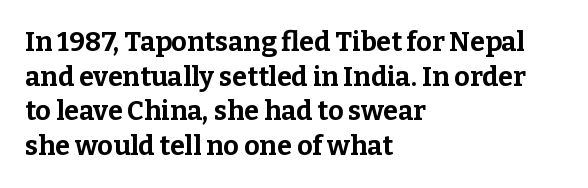
The image shows 27 px bold type, upright; set left-aligned, normal line spacing (1.28x), normal letter spacing, not underlined.
